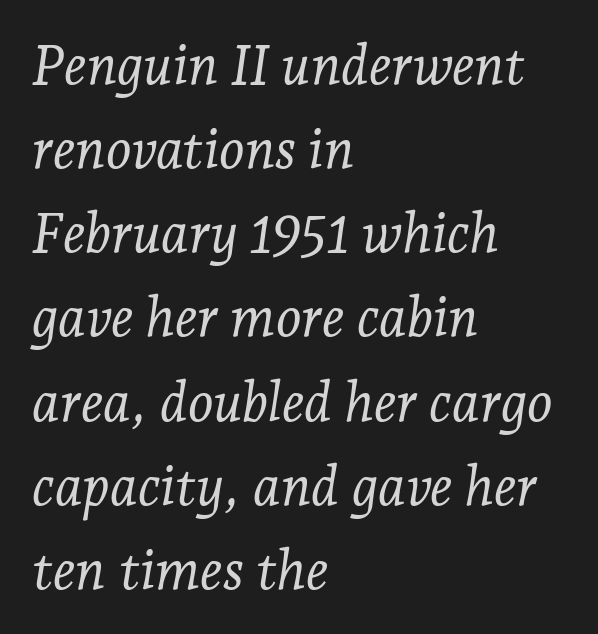
A classic flush-left, rag-right setting is used for this passage. The tracking reads as untouched default to a designer's eye. You could not count columns in this text — the font is proportionally spaced. Summary of vertical rhythm: regular, with standard interline spacing. Glance below the letters and you will spot only blank space. Observe the lean: these are italic letterforms.
